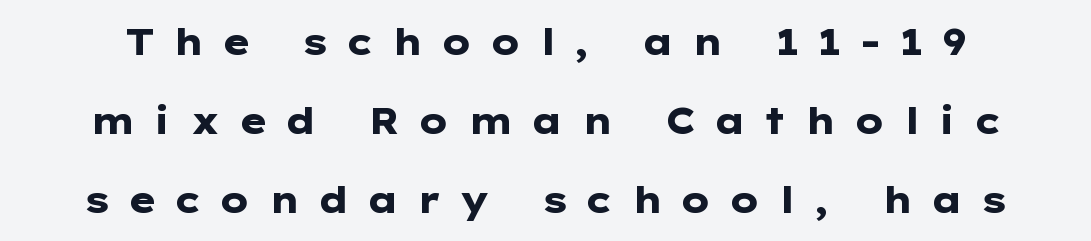
The image shows 36 px heavy, wide sans-serif type, upright; set loose line spacing (2.19x), unusually wide letter spacing (+0.48 em), not underlined; low stroke contrast and a medium x-height.
